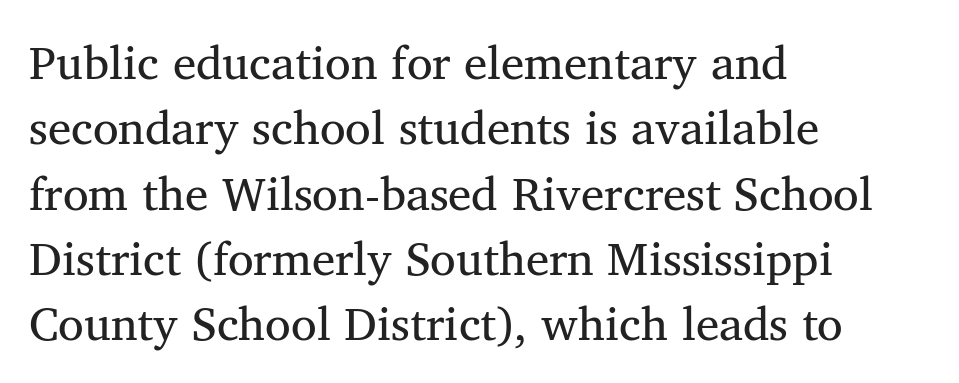
The image shows 47 px regular-weight serif type, upright; set left-aligned, normal line spacing (1.39x), normal letter spacing, not underlined; medium stroke contrast and a medium x-height.
